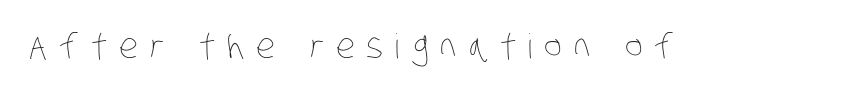
Descenders are the only things crossing below the line. Spacing verdict: proportional, widths tailored to each character. The horizontal fit of the characters is loose and conspicuously gappy. Is this a heavy cut? Hardly; it is regular or lighter.
